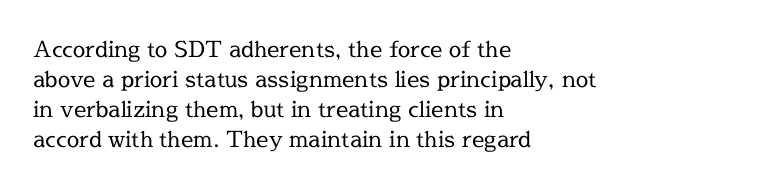
Reading down the column, the eye jumps a familiar distance to each next line. Left-aligned paragraph, ragged on the right. Check under the words: just untouched page. Nope, not italic — everything's standing straight.
